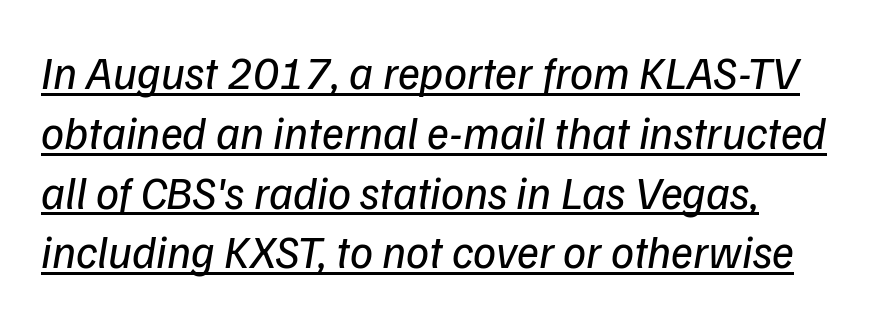
The passage shown is typed in a proportional face where columns would drift. Underlining? Definitely there. Weight class: somewhere from thin through regular. Does extra space separate the letters? No, they use regular spacing. Does the type have serifs? No, each stem ends abruptly. A typesetter would call this leading conventional body-copy spacing.
